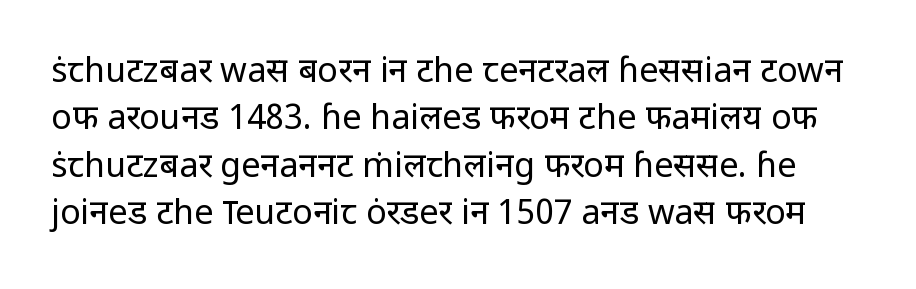
Rule under the text: the space is simply empty. The typeface chosen for these lines omits serifs. Nobody touched the tracking dial on this one. The rendering uses natural spacing where letterforms have individual widths. Do the letters lean? They stand straight. The block of text has a typical density, with ordinary space between rows.
